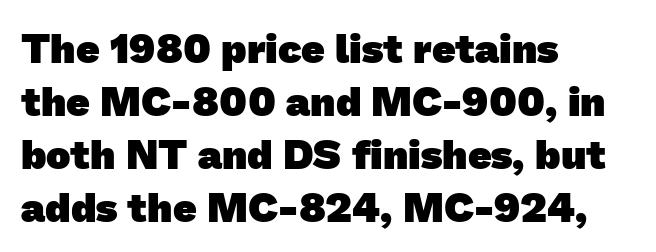
Q: Is the text bold? A: Yes.
Q: Is the typeface a serif or a sans-serif typeface? A: Sans-serif.
Q: Is the text underlined? A: No.
Q: How is the paragraph aligned? A: Left-aligned.
Q: Is the spacing between letters normal or unusually wide? A: Normal.
Q: Is the spacing between lines tight, normal or loose? A: Normal.
Q: Width (condensed, normal, or wide)? A: Normal.
Q: Stroke contrast? A: Low.
Q: x-height? A: Medium.
Q: Monospaced? A: No.
